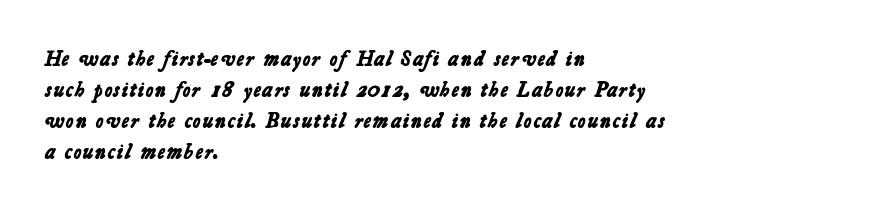
Q: Is the text bold? A: Yes.
Q: Is the text underlined? A: No.
Q: How is the paragraph aligned? A: Left-aligned.
Q: Is the spacing between letters normal or unusually wide? A: Normal.
Q: Is the spacing between lines tight, normal or loose? A: Normal.
